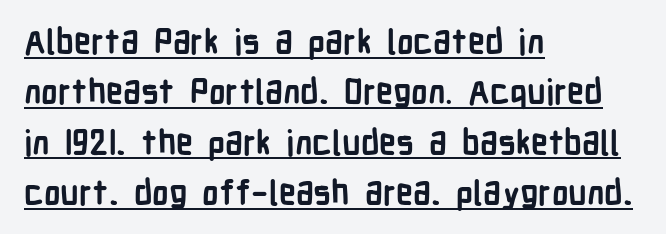
Q: Is the text bold? A: Yes.
Q: Is the text italic (slanted)? A: No, it is upright.
Q: Is the typeface a serif or a sans-serif typeface? A: Sans-serif.
Q: Is the text underlined? A: Yes.
Q: How is the paragraph aligned? A: Left-aligned.
Q: Is the spacing between letters normal or unusually wide? A: Normal.
Q: Is the spacing between lines tight, normal or loose? A: Normal.
Q: Width (condensed, normal, or wide)? A: Condensed.
Q: Stroke contrast? A: Low.
Q: x-height? A: Medium.
Q: Monospaced? A: No.
